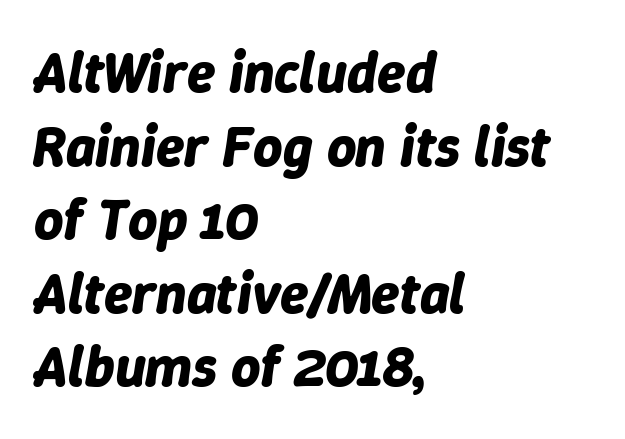
The image shows 57 px bold type, italic (leaning right); set left-aligned, normal line spacing (1.29x), normal letter spacing, not underlined; low stroke contrast and a medium x-height.
